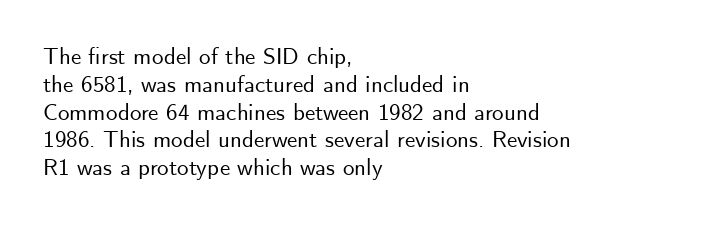
{"italic": "no", "underline": "no", "align": "left", "line_spacing_ratio": 1.21, "letter_spacing": "normal", "letter_spacing_em": 0.0, "glyph_px": 23}
